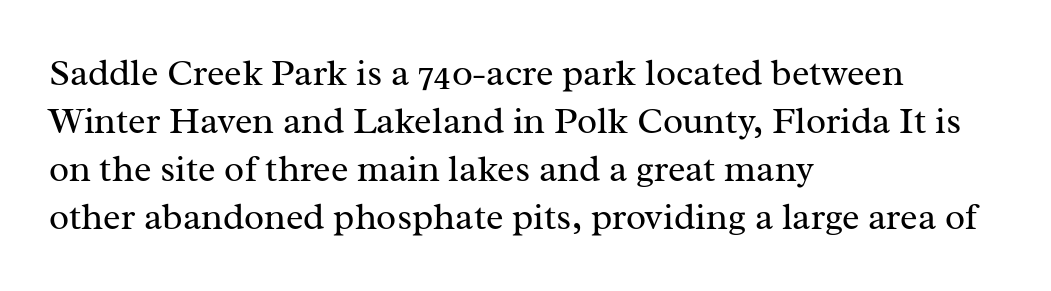
Q: Is the text bold? A: No.
Q: Is the text italic (slanted)? A: No, it is upright.
Q: Is the typeface a serif or a sans-serif typeface? A: Serif.
Q: Is the text underlined? A: No.
Q: How is the paragraph aligned? A: Left-aligned.
Q: Is the spacing between letters normal or unusually wide? A: Normal.
Q: Is the spacing between lines tight, normal or loose? A: Normal.
Q: Width (condensed, normal, or wide)? A: Normal.
Q: Stroke contrast? A: Medium.
Q: x-height? A: Medium.
Q: Monospaced? A: No.
